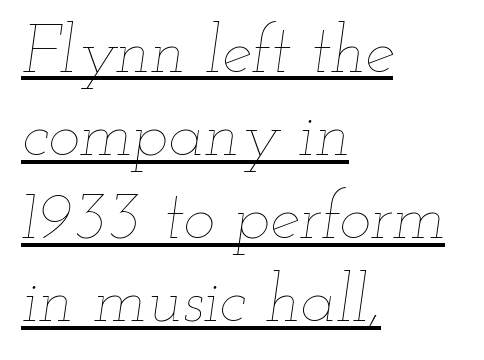
What decoration does the sample have? An underline. The rendering applies a slant to the glyphs. Glyph-to-glyph distance matches everyday printed text. Spacing verdict: proportional, widths tailored to each character. Unbolded letterforms with no extra heft.
